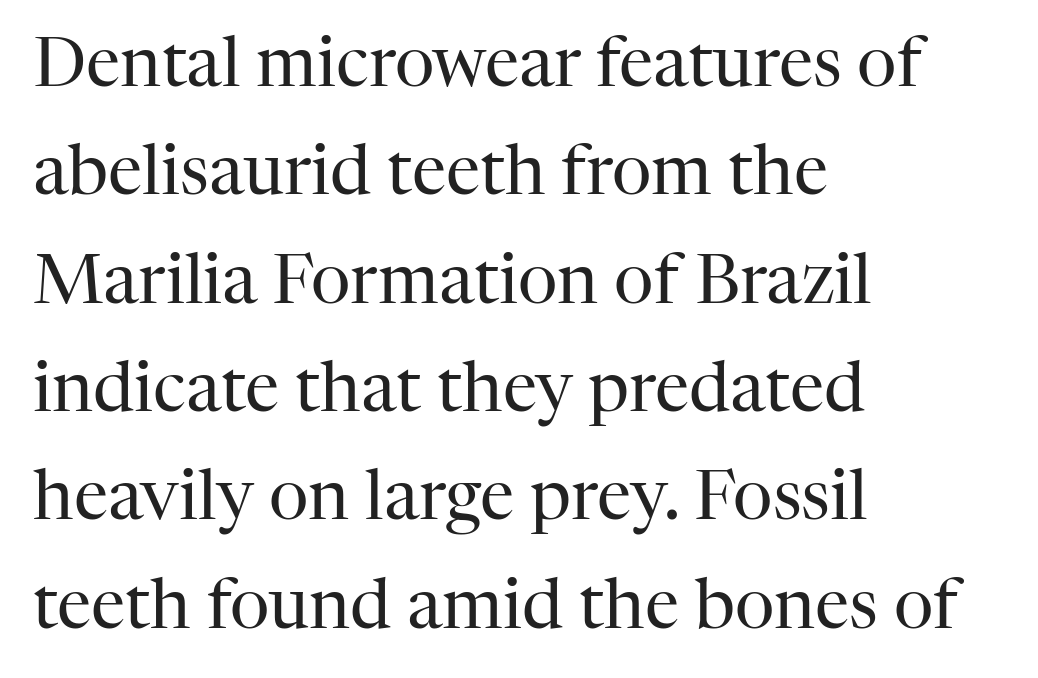
Q: Is the text bold? A: No.
Q: Is the text italic (slanted)? A: No, it is upright.
Q: Is the typeface a serif or a sans-serif typeface? A: Serif.
Q: Is the text underlined? A: No.
Q: How is the paragraph aligned? A: Left-aligned.
Q: Is the spacing between letters normal or unusually wide? A: Normal.
Q: Is the spacing between lines tight, normal or loose? A: Normal.
Q: Width (condensed, normal, or wide)? A: Normal.
Q: Stroke contrast? A: High.
Q: x-height? A: Medium.
Q: Monospaced? A: No.
